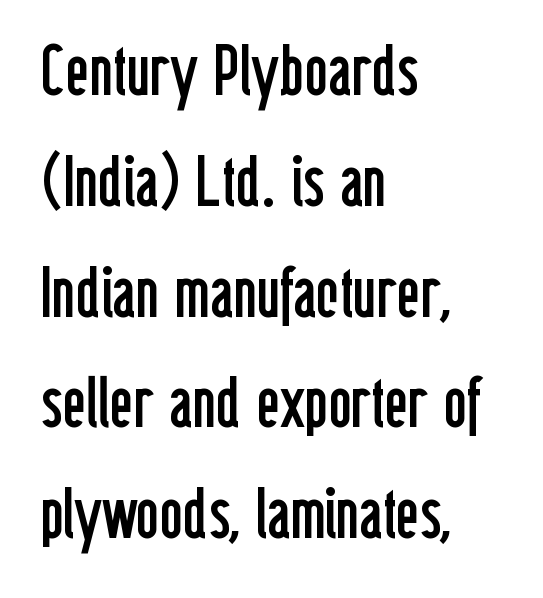
Q: Is the text bold? A: No.
Q: Is the text italic (slanted)? A: No, it is upright.
Q: Is the typeface a serif or a sans-serif typeface? A: Sans-serif.
Q: Is the text underlined? A: No.
Q: How is the paragraph aligned? A: Left-aligned.
Q: Is the spacing between letters normal or unusually wide? A: Normal.
Q: Is the spacing between lines tight, normal or loose? A: Normal.
Q: Width (condensed, normal, or wide)? A: Condensed.
Q: Stroke contrast? A: Low.
Q: x-height? A: Medium.
Q: Monospaced? A: No.
